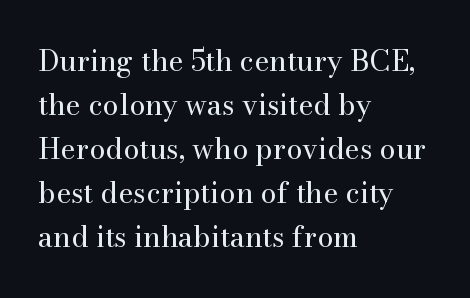
Q: Is the text bold? A: No.
Q: Is the text italic (slanted)? A: No, it is upright.
Q: Is the typeface a serif or a sans-serif typeface? A: Serif.
Q: Is the text underlined? A: No.
Q: How is the paragraph aligned? A: Left-aligned.
Q: Is the spacing between letters normal or unusually wide? A: Normal.
Q: Is the spacing between lines tight, normal or loose? A: Normal.
Q: Width (condensed, normal, or wide)? A: Normal.
Q: Stroke contrast? A: Medium.
Q: x-height? A: Small.
Q: Monospaced? A: No.
